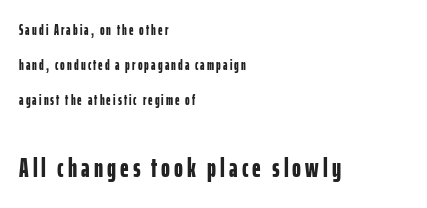
{"italic": "no", "bold": "yes", "underline": "no", "align": "left", "line_spacing": "loose", "line_spacing_ratio": 2.5, "larger_block": "second", "size_ratio": 1.93, "glyph_px": 27}
